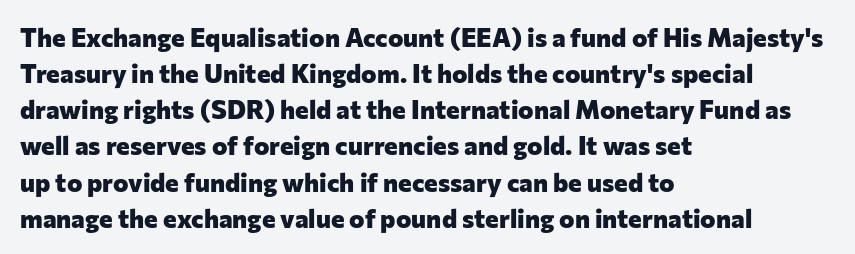
{"italic": "no", "bold": "yes", "underline": "no", "align": "left", "line_spacing": "normal", "line_spacing_ratio": 1.39, "letter_spacing": "normal", "letter_spacing_em": 0.0, "glyph_px": 26}
